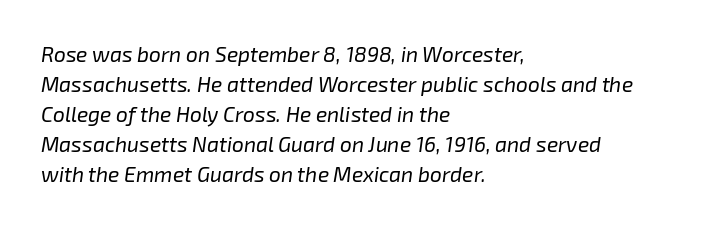
Q: Is the text bold? A: No.
Q: Is the text italic (slanted)? A: Yes, it leans right by about 8 degrees.
Q: Is the text underlined? A: No.
Q: How is the paragraph aligned? A: Left-aligned.
Q: Is the spacing between letters normal or unusually wide? A: Normal.
Q: Is the spacing between lines tight, normal or loose? A: Normal.
